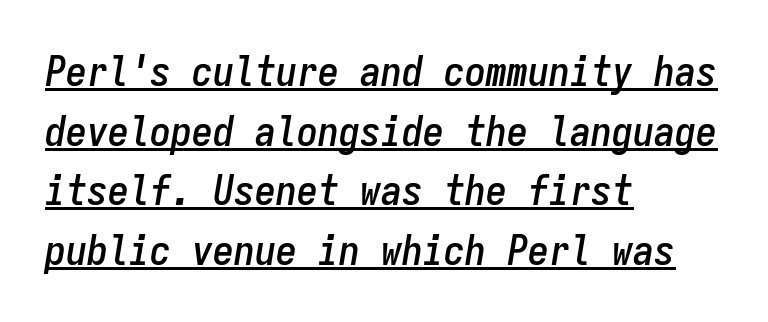
{"italic": "yes", "lean": "right", "slant_degrees": 9, "width": "condensed", "stroke_contrast": "low", "x_height": "medium", "monospaced": "yes", "underline": "yes", "align": "left", "line_spacing": "normal", "line_spacing_ratio": 1.42, "letter_spacing": "normal", "letter_spacing_em": 0.0, "glyph_px": 42}
